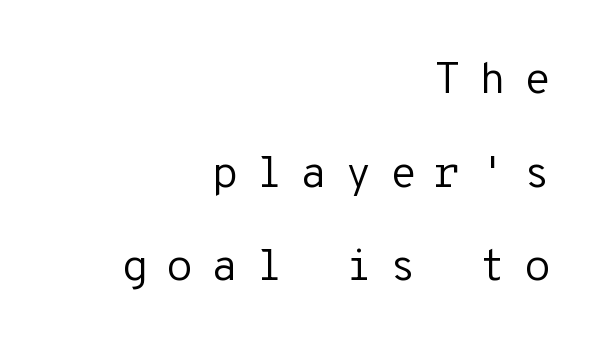
The text was rendered using a sans face with plain stroke endings. The gap between lines stays unmarked. A great deal of white space separates one row of letters from the next. Italic? Not at all — the glyphs are vertical. The characters are drawn with everyday or finer stroke widths. Loose tracking; the words dissolve into strings of separated letters.
